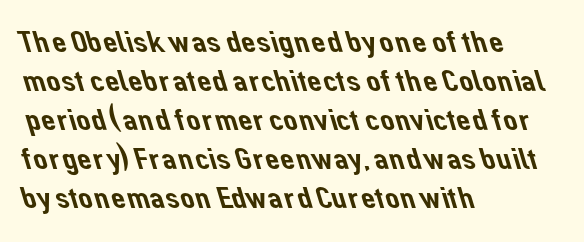
{"serif": "no", "width": "normal", "stroke_contrast": "low", "x_height": "medium", "monospaced": "no", "underline": "no", "align": "left", "line_spacing_ratio": 1.22, "letter_spacing": "normal", "letter_spacing_em": 0.0, "glyph_px": 32}
